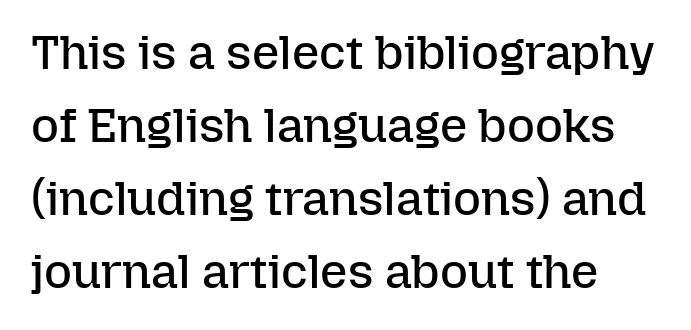
{"italic": "no", "bold": "no", "weight": "regular", "width": "normal", "stroke_contrast": "low", "x_height": "medium", "monospaced": "no", "underline": "no", "line_spacing": "normal", "line_spacing_ratio": 1.52, "letter_spacing": "normal", "letter_spacing_em": 0.0, "glyph_px": 48}
